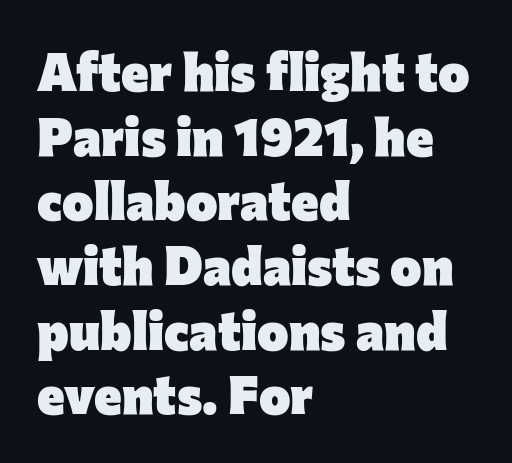
{"serif": "no", "italic": "no", "bold": "yes", "weight": "heavy", "width": "normal", "stroke_contrast": "low", "x_height": "medium", "monospaced": "no", "underline": "no", "align": "left", "line_spacing_ratio": 1.22, "letter_spacing": "normal", "letter_spacing_em": 0.0, "glyph_px": 53}
